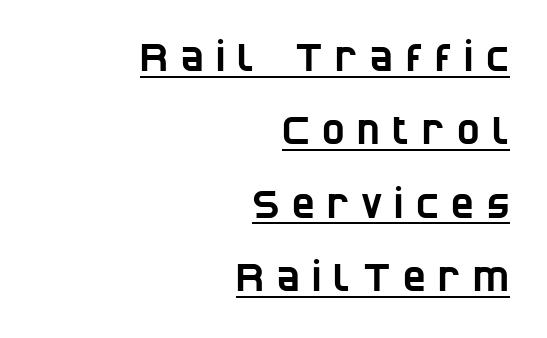
{"serif": "no", "width": "condensed", "stroke_contrast": "low", "x_height": "large", "monospaced": "no", "underline": "yes", "align": "right", "line_spacing": "loose", "line_spacing_ratio": 1.93, "letter_spacing": "wide", "letter_spacing_em": 0.33, "glyph_px": 38}
